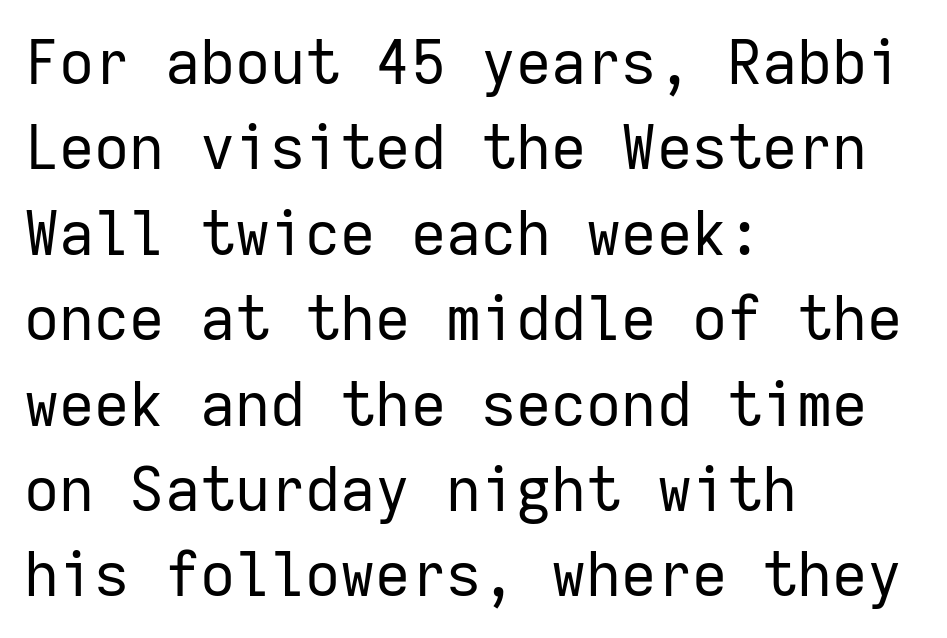
{"serif": "no", "italic": "no", "bold": "no", "weight": "regular", "width": "normal", "stroke_contrast": "low", "x_height": "medium", "monospaced": "yes", "underline": "no", "align": "left", "line_spacing": "normal", "line_spacing_ratio": 1.4, "letter_spacing": "normal", "letter_spacing_em": 0.0, "glyph_px": 61}
